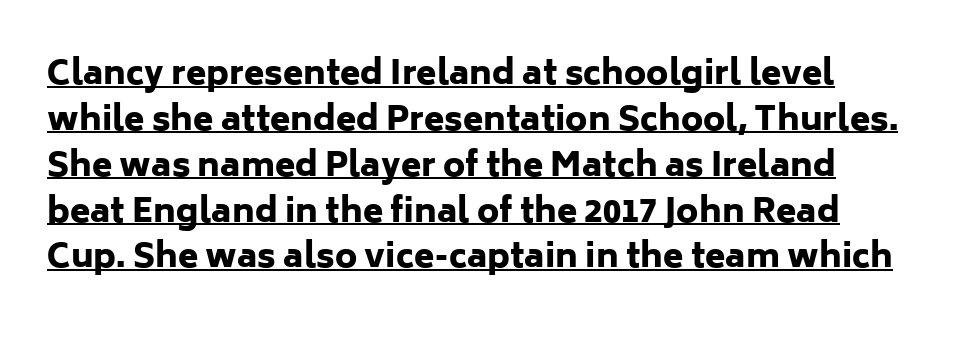
{"serif": "no", "italic": "no", "bold": "yes", "weight": "heavy", "width": "normal", "stroke_contrast": "low", "x_height": "medium", "monospaced": "no", "underline": "yes", "line_spacing": "normal", "line_spacing_ratio": 1.39, "letter_spacing": "normal", "letter_spacing_em": 0.0, "glyph_px": 33}
